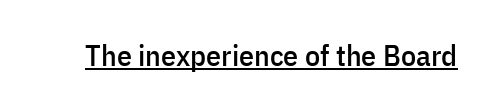
The specimen includes a rule beneath the text block's lines. The letters stand upright; this is a roman face. Each letter keeps its own natural width here, so spacing adapts to shape. Nothing sits at the stroke ends, so this counts as sans-serif.
